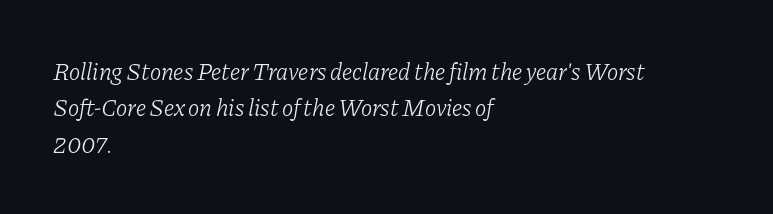
{"italic": "yes", "lean": "right", "slant_degrees": 11, "bold": "no", "underline": "no", "align": "left", "line_spacing": "normal", "line_spacing_ratio": 1.52, "letter_spacing": "normal", "letter_spacing_em": 0.0, "glyph_px": 24}
